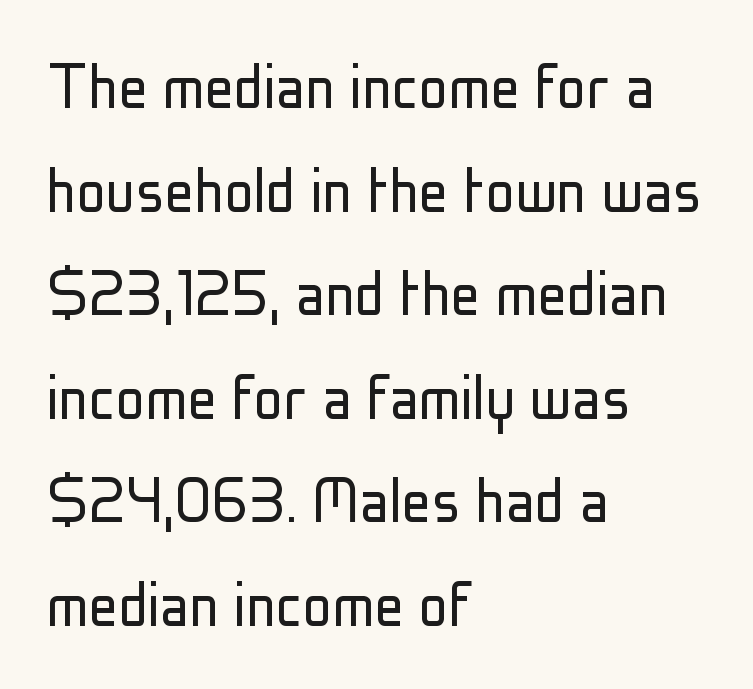
Letter spacing: default. To sum up the face: it is a sans, with no serifs. The passage shown stacks its lines at a standard gap. Underlining? Definitely not there. The typesetter chose a ragged-right arrangement here.
